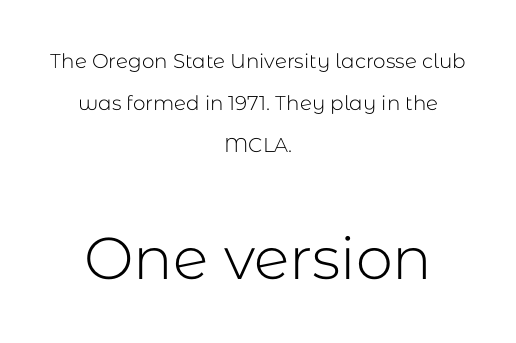
To sum up the face: it is a sans, with no serifs. This sample has the flowing, uneven cadence of proportional lettering. This layout puts the modest block above and the oversized block below. Students, observe: this is what heavily led, spacious text looks like. The rendering keeps characters at their native spacing. Check the space under the baseline: it is left empty.
